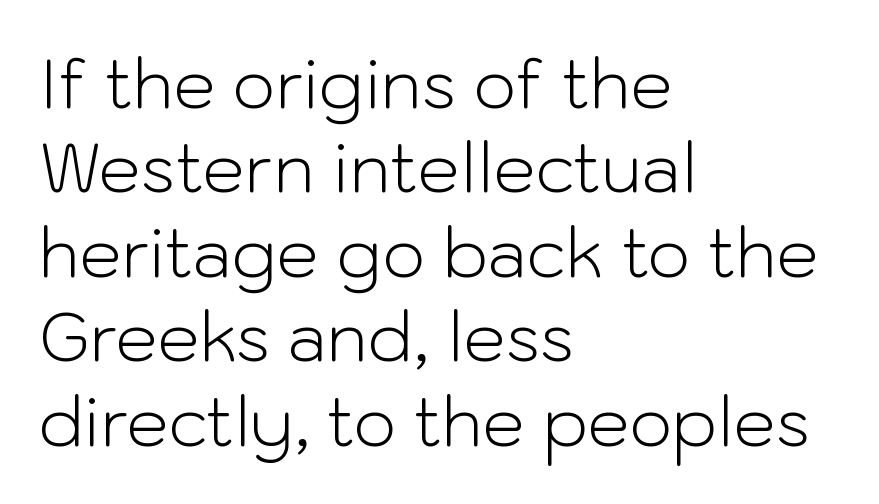
Words float on clear page, feet unadorned. You can tell it's not italic because the verticals are truly vertical. Here the designer chose a conventional face with non-uniform glyph widths. Short note: letters normally spaced. A classic flush-left, rag-right setting is used for this passage.
